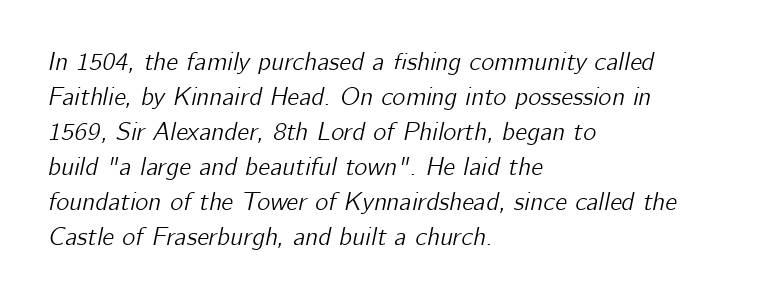
Q: Is the text italic (slanted)? A: Yes, it leans right by about 12 degrees.
Q: Is the text underlined? A: No.
Q: How is the paragraph aligned? A: Left-aligned.
Q: Is the spacing between letters normal or unusually wide? A: Normal.
Q: Is the spacing between lines tight, normal or loose? A: Normal.
